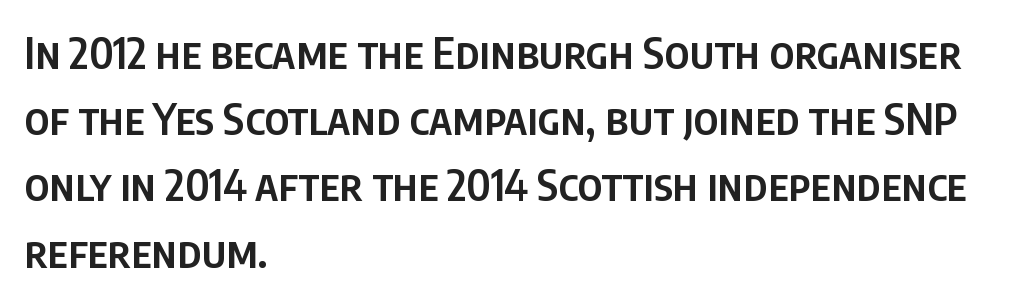
Q: Is the text bold? A: Semi-bold.
Q: Is the text italic (slanted)? A: No, it is upright.
Q: Is the typeface a serif or a sans-serif typeface? A: Sans-serif.
Q: Is the text underlined? A: No.
Q: How is the paragraph aligned? A: Left-aligned.
Q: Is the spacing between letters normal or unusually wide? A: Normal.
Q: Is the spacing between lines tight, normal or loose? A: Normal.
Q: Width (condensed, normal, or wide)? A: Condensed.
Q: Stroke contrast? A: Low.
Q: x-height? A: Large.
Q: Monospaced? A: No.
